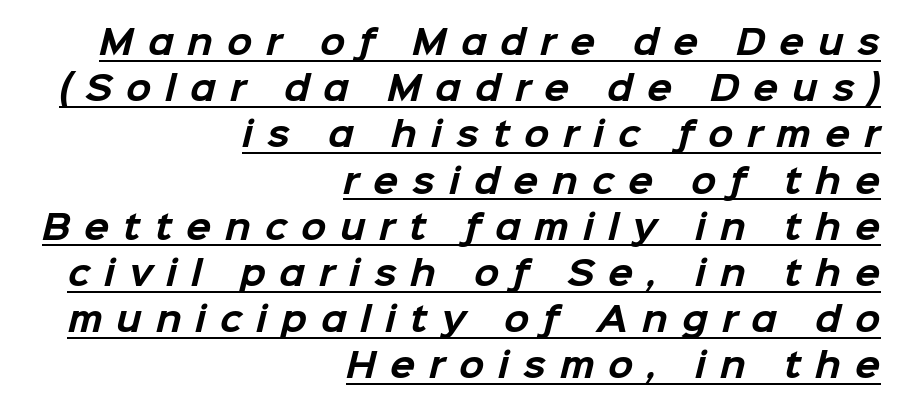
The image shows 33 px bold sans-serif type; set right-aligned, normal line spacing (1.4x), unusually wide letter spacing (+0.42 em), underlined; low stroke contrast and a medium x-height.
